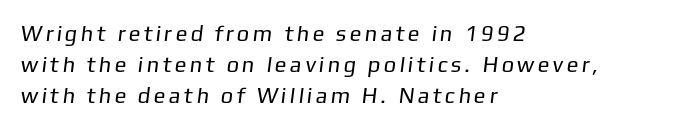
Q: Is the text bold? A: No.
Q: Is the text underlined? A: No.
Q: How is the paragraph aligned? A: Left-aligned.
Q: Is the spacing between lines tight, normal or loose? A: Normal.
